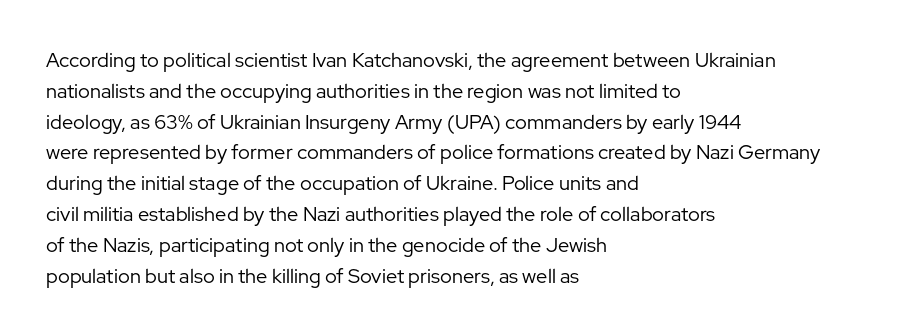
Q: Is the text bold? A: No.
Q: Is the text italic (slanted)? A: No, it is upright.
Q: Is the text underlined? A: No.
Q: How is the paragraph aligned? A: Left-aligned.
Q: Is the spacing between letters normal or unusually wide? A: Normal.
Q: Is the spacing between lines tight, normal or loose? A: Normal.
